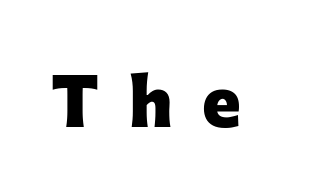
The image shows 74 px heavy sans-serif type, upright; set unusually wide letter spacing (+0.4 em), not underlined; low stroke contrast and a medium x-height.
